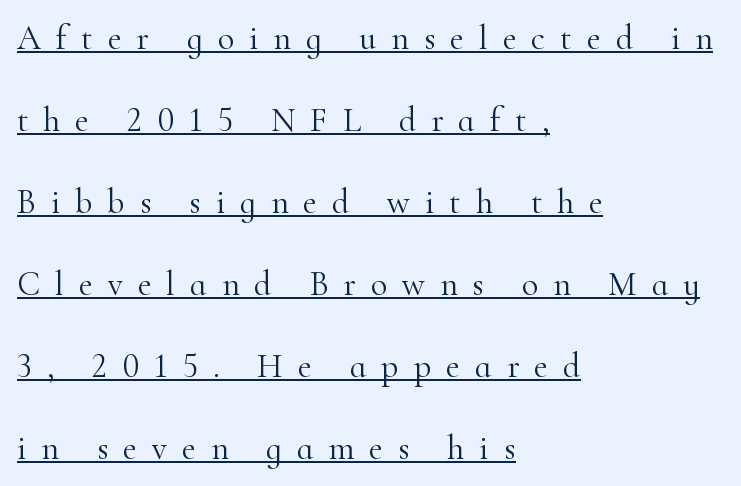
Does extra space separate the letters? Yes, quite a lot of it. Horizontally, the lines are justified to the leading edge only. Vertical spacing — loose. Yep, those are serifs on the letters. Style check: upright. What decoration does the sample have? An underline.
